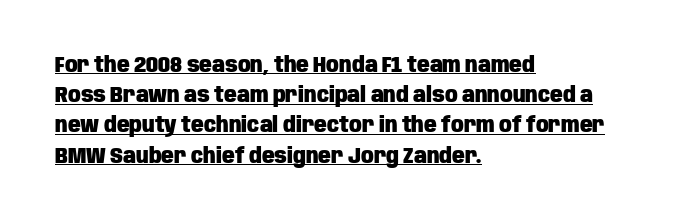
All the whitespace from short lines collects on the right. Quick note: interline space is typical. Is there any slant? The stems are plumb. Heavy, bold letterforms. The glyphs are accompanied by a horizontal stroke just below them. The passage shown has conventional tracking throughout.
